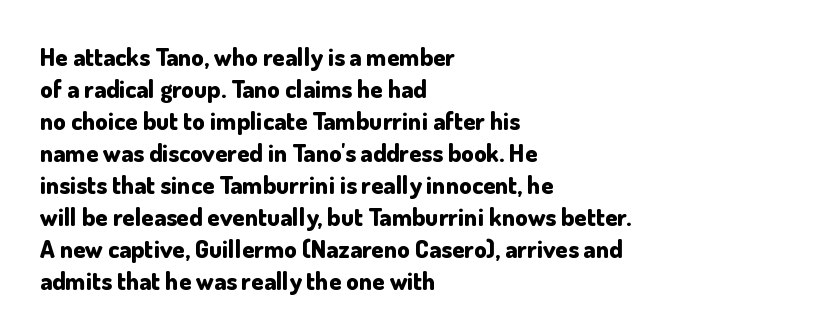
{"italic": "no", "bold": "yes", "underline": "no", "align": "left", "line_spacing": "normal", "line_spacing_ratio": 1.28, "letter_spacing": "normal", "letter_spacing_em": 0.0, "glyph_px": 25}
